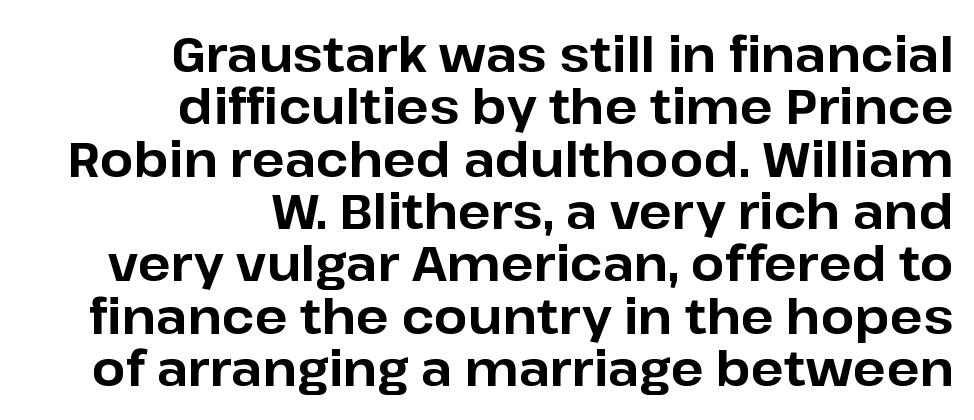
{"serif": "no", "italic": "no", "bold": "yes", "weight": "bold", "width": "normal", "stroke_contrast": "low", "x_height": "medium", "monospaced": "no", "underline": "no", "align": "right", "line_spacing": "tight", "line_spacing_ratio": 1.09, "letter_spacing": "normal", "letter_spacing_em": 0.0, "glyph_px": 48}
